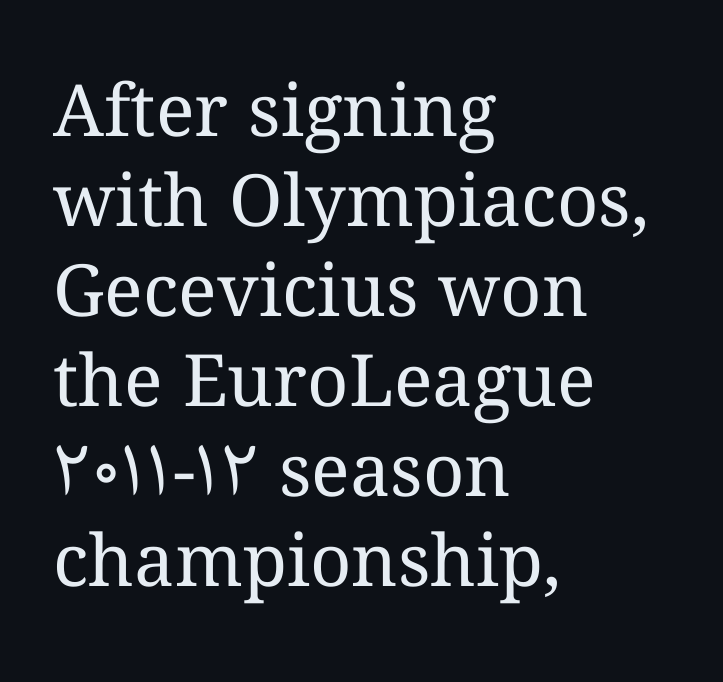
Think standard paragraph weight, or any step lighter than that. Note the varied advance widths — an 'i' is clearly narrower than an 'm'. The glyphs are unaccompanied by any horizontal stroke below them. This sample uses an upright cut, with every glyph sitting square on the baseline.
